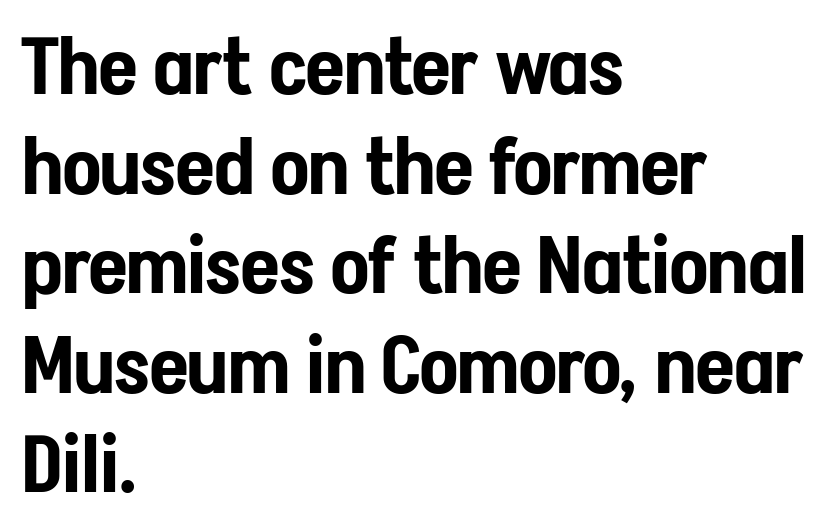
The image shows 79 px condensed sans-serif type, upright; set left-aligned, normal line spacing (1.26x), normal letter spacing, not underlined; low stroke contrast and a medium x-height.
